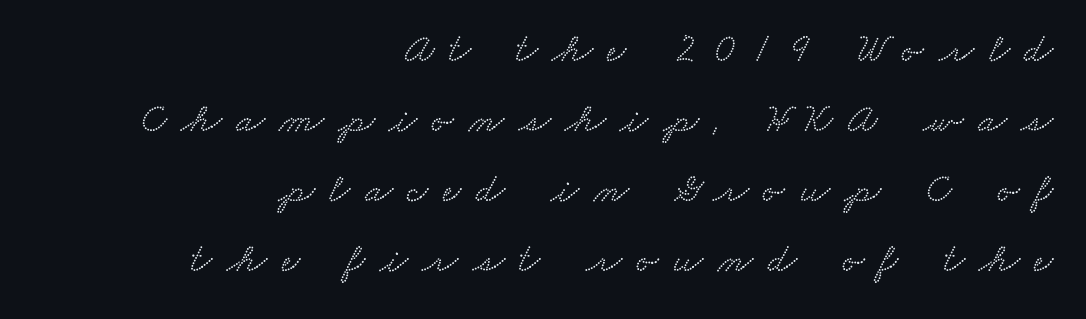
{"serif": "yes", "width": "wide", "stroke_contrast": "low", "x_height": "small", "monospaced": "no", "underline": "no", "align": "right", "line_spacing_ratio": 1.71, "letter_spacing": "wide", "letter_spacing_em": 0.36, "glyph_px": 41}
